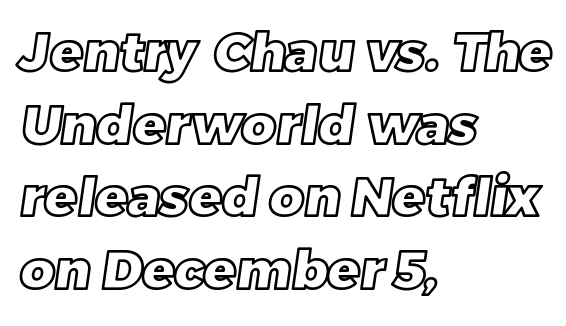
{"width": "normal", "x_height": "large", "monospaced": "no", "underline": "no", "align": "left", "line_spacing": "normal", "line_spacing_ratio": 1.37, "letter_spacing": "normal", "letter_spacing_em": 0.0, "glyph_px": 53}
